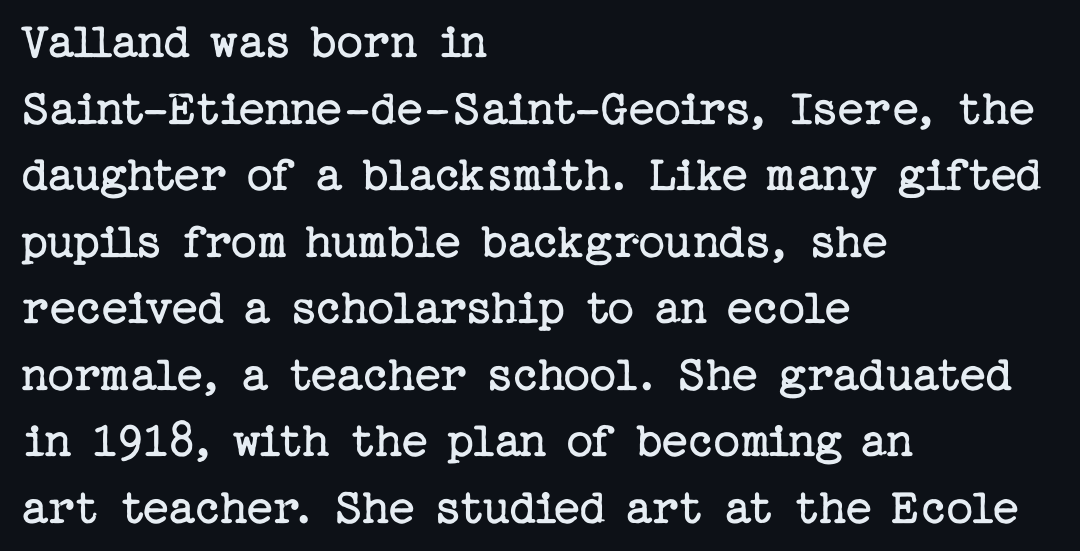
The image shows 52 px regular-weight serif type, upright; set left-aligned, normal line spacing (1.28x), normal letter spacing, not underlined; low stroke contrast and a medium x-height.
